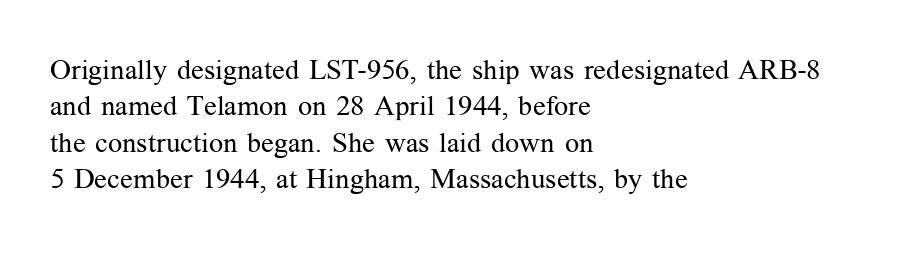
{"serif": "yes", "italic": "no", "bold": "no", "weight": "regular", "width": "normal", "stroke_contrast": "medium", "x_height": "medium", "monospaced": "no", "underline": "no", "align": "left", "line_spacing": "normal", "line_spacing_ratio": 1.3, "letter_spacing": "normal", "letter_spacing_em": 0.0, "glyph_px": 28}
